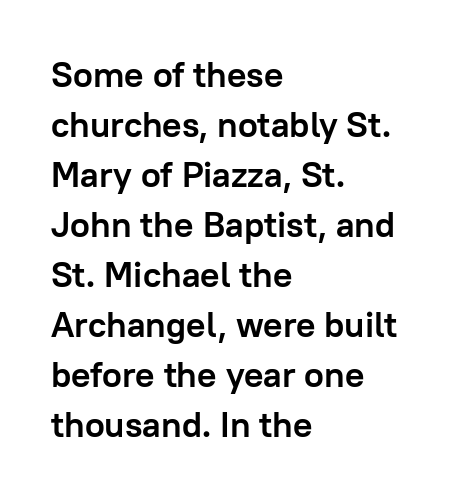
{"serif": "no", "italic": "no", "bold": "yes", "weight": "semibold", "width": "normal", "stroke_contrast": "low", "x_height": "medium", "monospaced": "no", "underline": "no", "align": "left", "line_spacing": "normal", "line_spacing_ratio": 1.39, "letter_spacing": "normal", "letter_spacing_em": 0.0, "glyph_px": 36}
